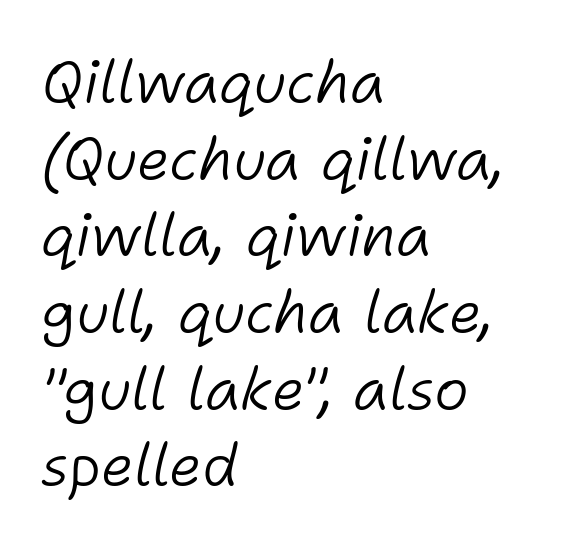
{"italic": "yes", "lean": "right", "slant_degrees": 11, "bold": "no", "weight": "light", "width": "normal", "stroke_contrast": "low", "x_height": "medium", "monospaced": "no", "underline": "no", "align": "left", "line_spacing": "normal", "line_spacing_ratio": 1.3, "letter_spacing": "normal", "letter_spacing_em": 0.0, "glyph_px": 59}
